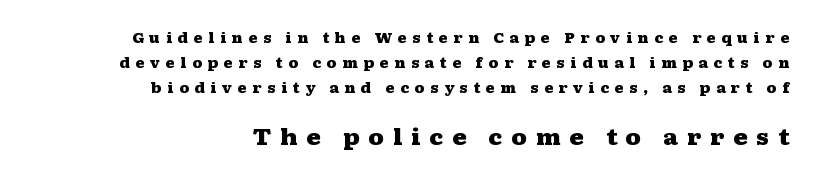
{"italic": "no", "bold": "yes", "underline": "no", "align": "right", "line_spacing_ratio": 1.79, "letter_spacing": "wide", "letter_spacing_em": 0.39, "larger_block": "second", "size_ratio": 1.57, "glyph_px": 22}
